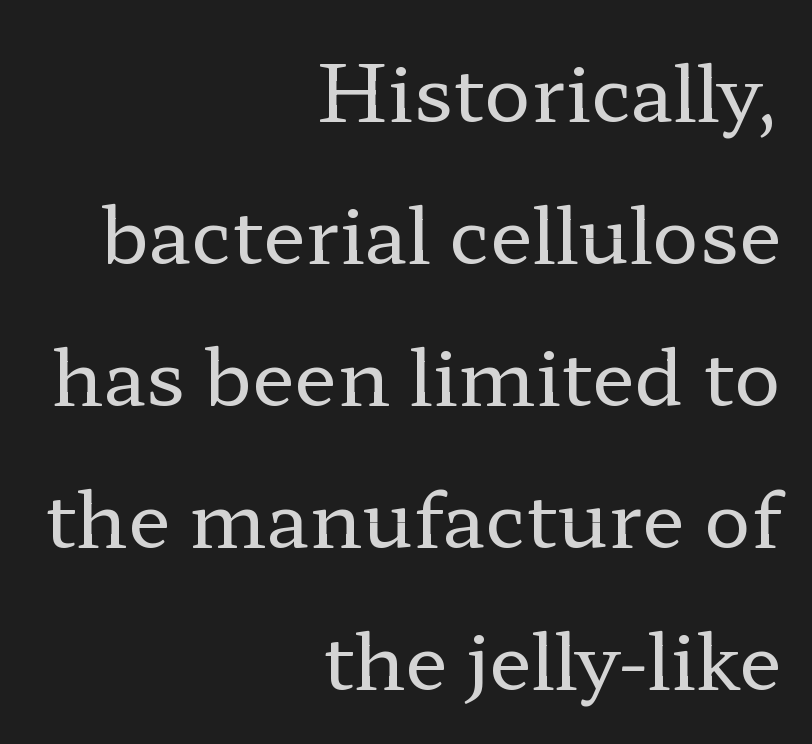
The image shows 78 px regular-weight, wide serif type, upright; set right-aligned, line spacing 1.82x, normal letter spacing, not underlined; low stroke contrast and a medium x-height.
